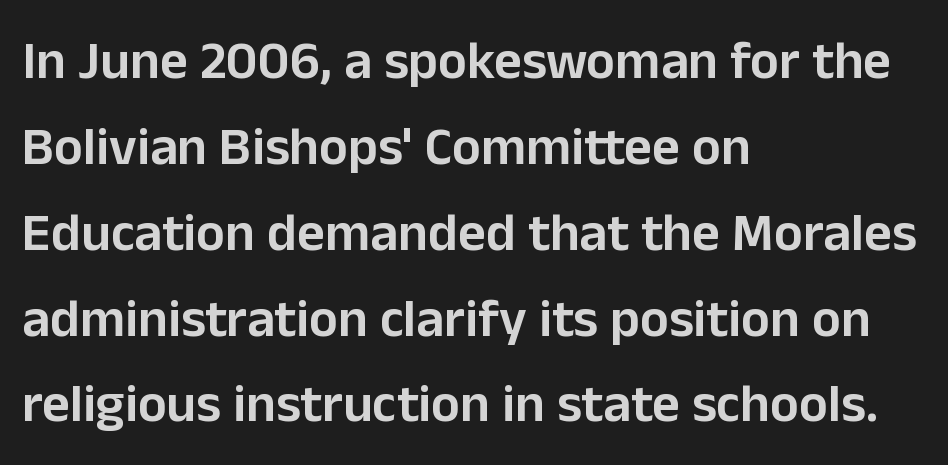
Q: Is the text bold? A: Semi-bold.
Q: Is the text italic (slanted)? A: No, it is upright.
Q: Is the typeface a serif or a sans-serif typeface? A: Sans-serif.
Q: Is the text underlined? A: No.
Q: How is the paragraph aligned? A: Left-aligned.
Q: Is the spacing between letters normal or unusually wide? A: Normal.
Q: Is the spacing between lines tight, normal or loose? A: Normal.
Q: Width (condensed, normal, or wide)? A: Normal.
Q: Stroke contrast? A: Low.
Q: x-height? A: Medium.
Q: Monospaced? A: No.
